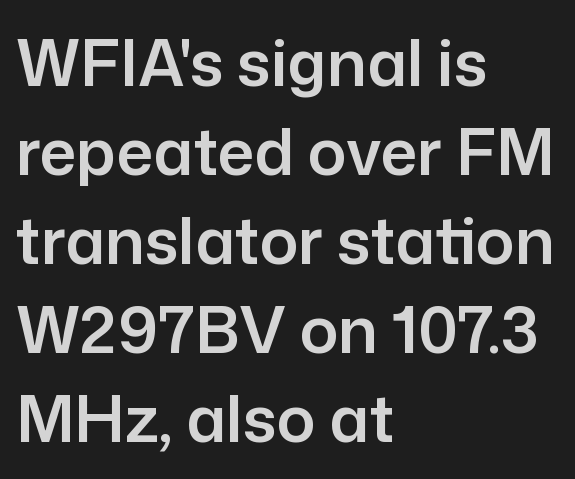
Q: Is the text italic (slanted)? A: No, it is upright.
Q: Is the typeface a serif or a sans-serif typeface? A: Sans-serif.
Q: Is the text underlined? A: No.
Q: How is the paragraph aligned? A: Left-aligned.
Q: Is the spacing between letters normal or unusually wide? A: Normal.
Q: Is the spacing between lines tight, normal or loose? A: Normal.
Q: Width (condensed, normal, or wide)? A: Normal.
Q: Stroke contrast? A: Low.
Q: x-height? A: Medium.
Q: Monospaced? A: No.
